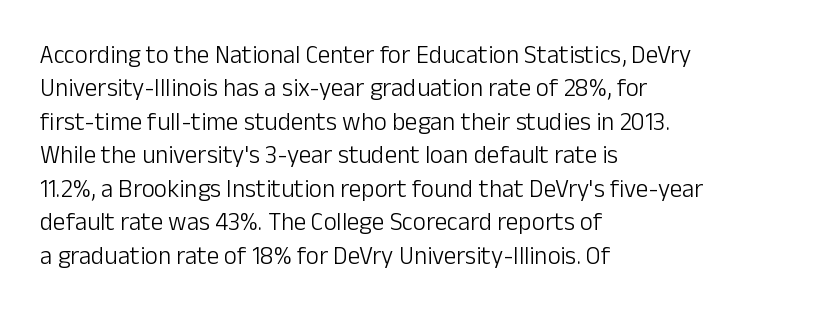
Notice how the stems are strictly vertical — no italics here. Clear beneath every line of the passage. Compared with typical paragraphs, the rows here are spaced about the same. The letters look calm and open, with moderate or lighter stems. Spacing between characters is what you'd get straight out of the box.
